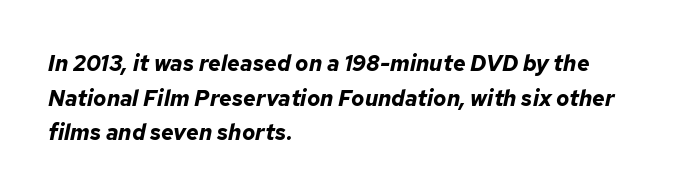
The image shows 22 px bold type, italic (leaning right); set left-aligned, normal line spacing (1.57x), normal letter spacing, not underlined.
